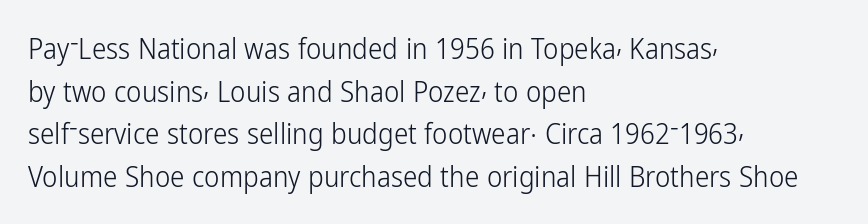
The image shows 29 px light, condensed sans-serif type, upright; set left-aligned, normal line spacing (1.47x), normal letter spacing, not underlined; low stroke contrast and a medium x-height.
